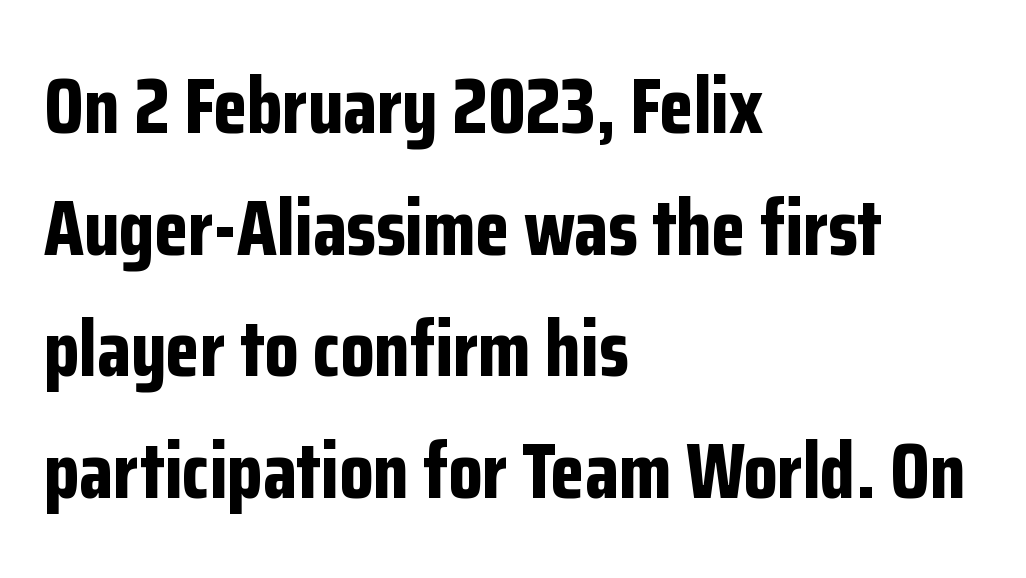
The image shows 78 px bold, condensed sans-serif type, upright; set left-aligned, normal line spacing (1.56x), normal letter spacing, not underlined; low stroke contrast and a medium x-height.
